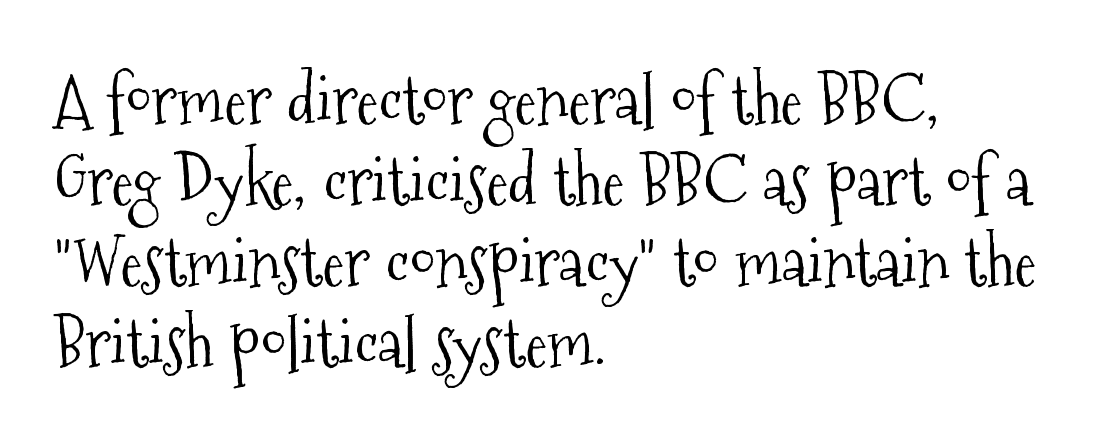
{"serif": "yes", "italic": "no", "bold": "no", "weight": "light", "width": "condensed", "stroke_contrast": "medium", "x_height": "medium", "monospaced": "no", "underline": "no", "align": "left", "line_spacing_ratio": 1.21, "letter_spacing": "normal", "letter_spacing_em": 0.0, "glyph_px": 67}
